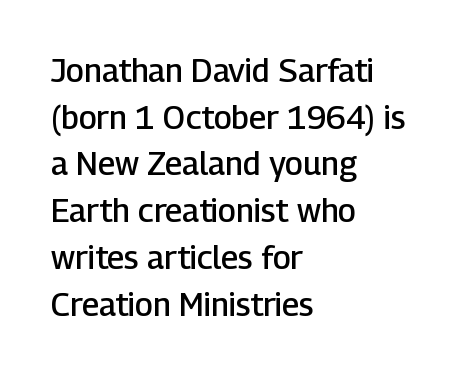
Just letters on the line, the space beneath them empty. The leading is moderate, giving the passage an even texture. These lines were composed using upright roman letters. The lines in this sample share a left origin and differ only in where they stop. Here the designer chose a conventional face with non-uniform glyph widths.
